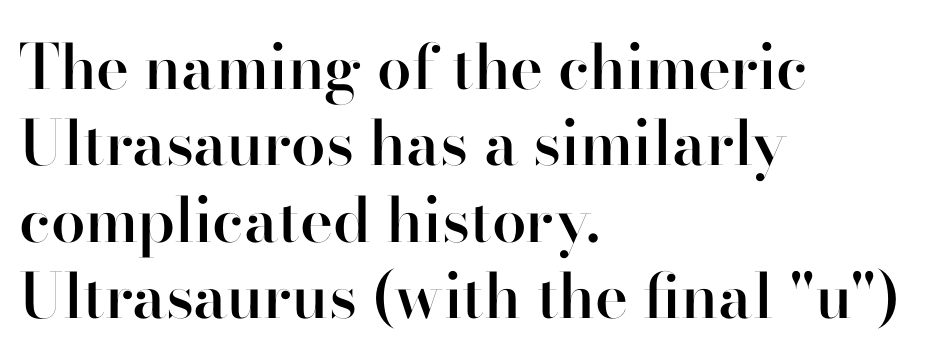
{"serif": "no", "italic": "no", "bold": "semi", "weight": "semibold", "width": "normal", "stroke_contrast": "high", "x_height": "small", "monospaced": "no", "underline": "no", "align": "left", "line_spacing_ratio": 1.23, "letter_spacing": "normal", "letter_spacing_em": 0.0, "glyph_px": 62}
